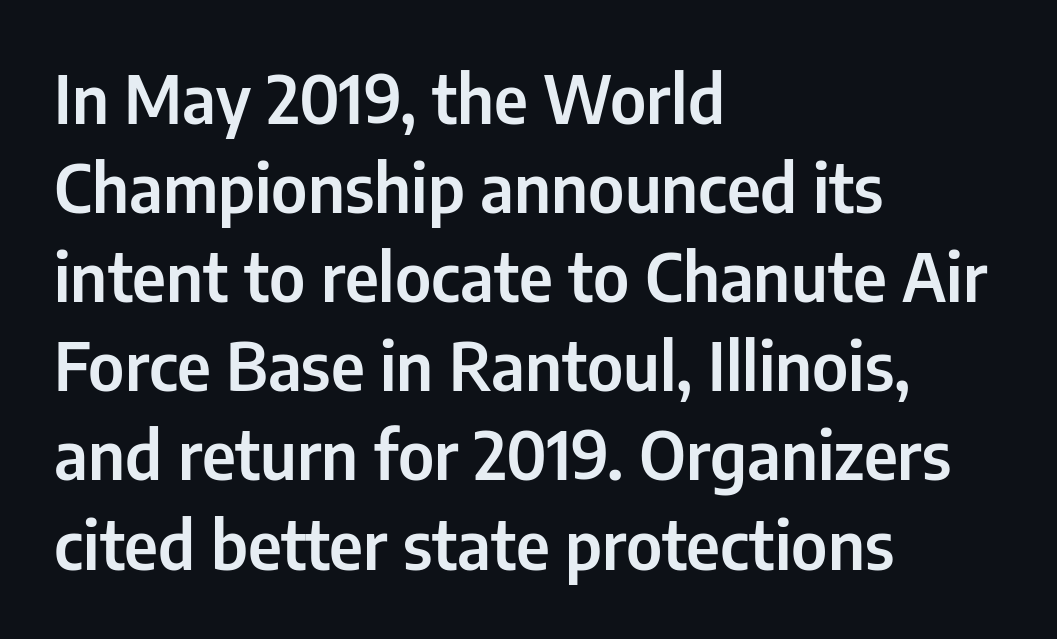
Q: Is the text italic (slanted)? A: No, it is upright.
Q: Is the typeface a serif or a sans-serif typeface? A: Sans-serif.
Q: Is the text underlined? A: No.
Q: How is the paragraph aligned? A: Left-aligned.
Q: Is the spacing between letters normal or unusually wide? A: Normal.
Q: Is the spacing between lines tight, normal or loose? A: Normal.
Q: Width (condensed, normal, or wide)? A: Condensed.
Q: Stroke contrast? A: Low.
Q: x-height? A: Medium.
Q: Monospaced? A: No.
